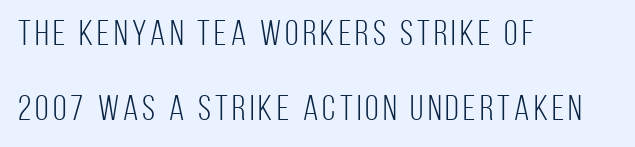
The image shows 35 px light, condensed sans-serif type, upright; set left-aligned, loose line spacing (2.13x), not underlined; low stroke contrast and a large x-height.
